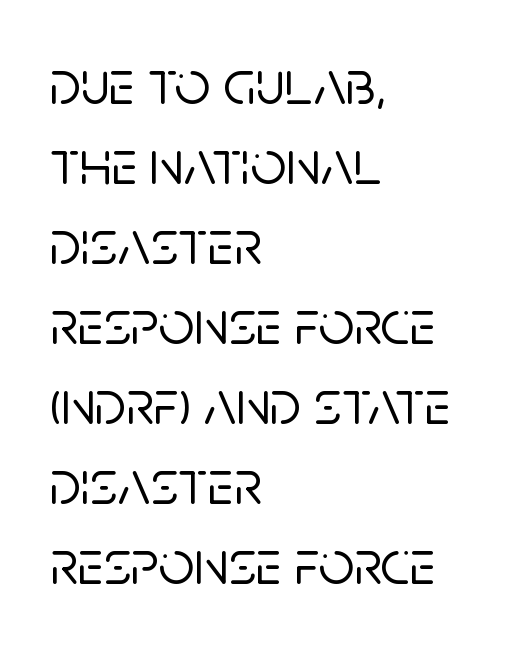
The image shows 63 px sans-serif type, upright; set left-aligned, normal line spacing (1.27x), normal letter spacing, not underlined; low stroke contrast and a large x-height.
